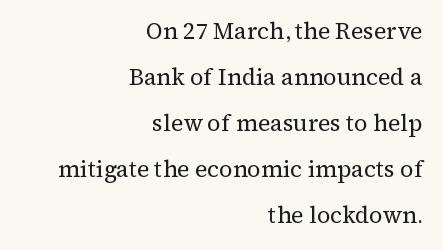
Q: Is the text bold? A: No.
Q: Is the text italic (slanted)? A: No, it is upright.
Q: Is the text underlined? A: No.
Q: How is the paragraph aligned? A: Right-aligned.
Q: Is the spacing between letters normal or unusually wide? A: Normal.
Q: Is the spacing between lines tight, normal or loose? A: Loose.
